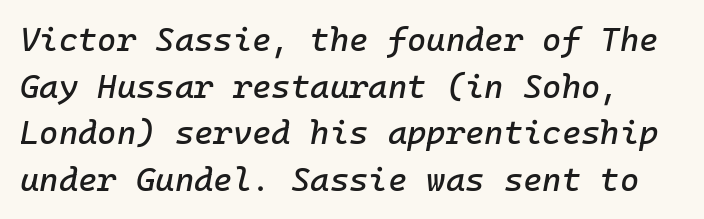
{"italic": "yes", "lean": "right", "slant_degrees": 10, "width": "normal", "stroke_contrast": "low", "x_height": "medium", "underline": "no", "line_spacing": "normal", "line_spacing_ratio": 1.41, "letter_spacing": "normal", "letter_spacing_em": 0.0, "glyph_px": 33}
